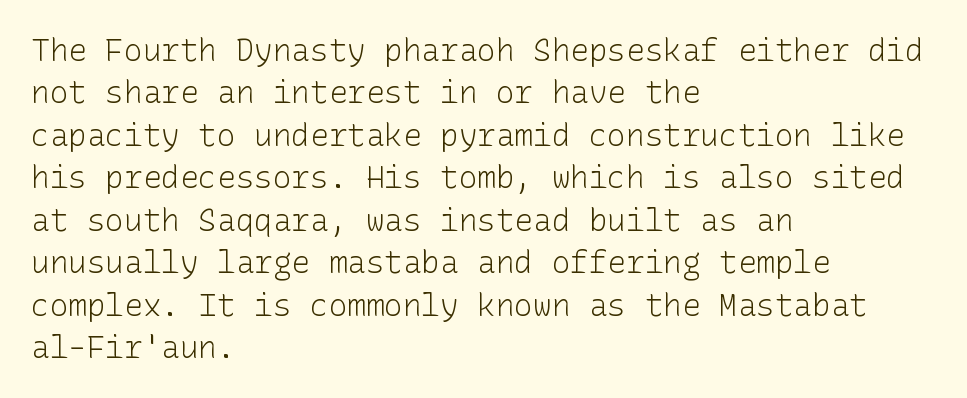
{"serif": "no", "italic": "no", "bold": "no", "weight": "light", "width": "normal", "stroke_contrast": "low", "x_height": "medium", "underline": "no", "align": "left", "line_spacing": "normal", "line_spacing_ratio": 1.37, "letter_spacing": "normal", "letter_spacing_em": 0.0, "glyph_px": 31}
